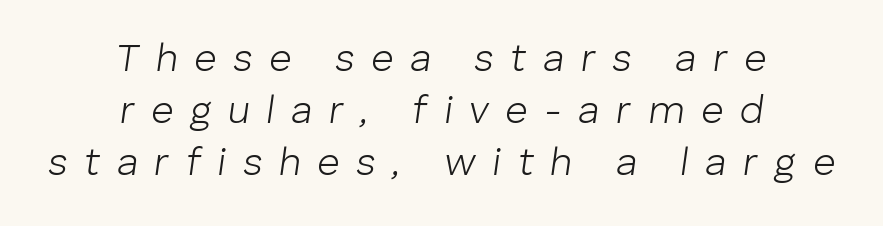
{"italic": "yes", "lean": "right", "slant_degrees": 8, "bold": "no", "weight": "light", "width": "normal", "stroke_contrast": "low", "x_height": "medium", "monospaced": "no", "underline": "no", "align": "center", "line_spacing": "normal", "line_spacing_ratio": 1.33, "letter_spacing": "wide", "letter_spacing_em": 0.42, "glyph_px": 39}
